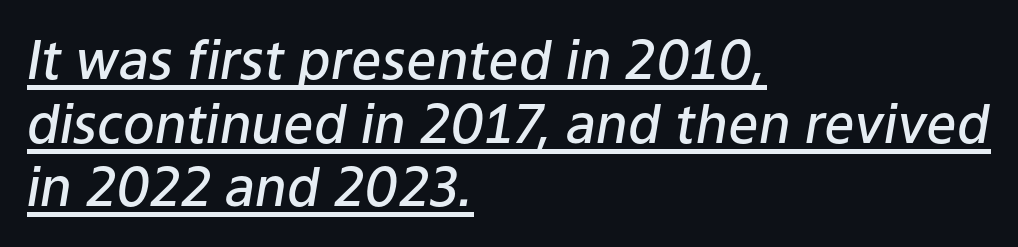
Q: Is the text bold? A: Semi-bold.
Q: Is the text italic (slanted)? A: Yes, it leans right by about 9 degrees.
Q: Is the text underlined? A: Yes.
Q: How is the paragraph aligned? A: Left-aligned.
Q: Is the spacing between letters normal or unusually wide? A: Normal.
Q: Width (condensed, normal, or wide)? A: Normal.
Q: Stroke contrast? A: Low.
Q: x-height? A: Medium.
Q: Monospaced? A: No.
